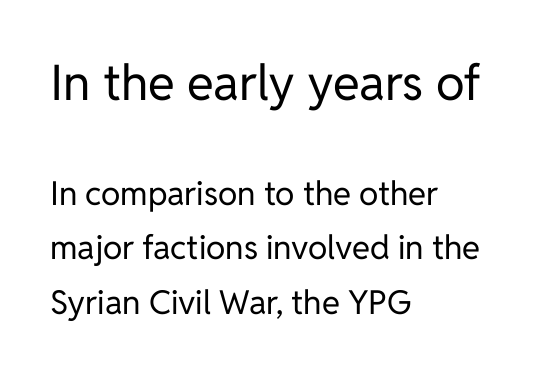
The specimen reads as upright at a glance. The strokes carry an ordinary text weight at most. To sum up the face: it is a sans, with no serifs. Large over small — that's the arrangement of the two blocks here.
